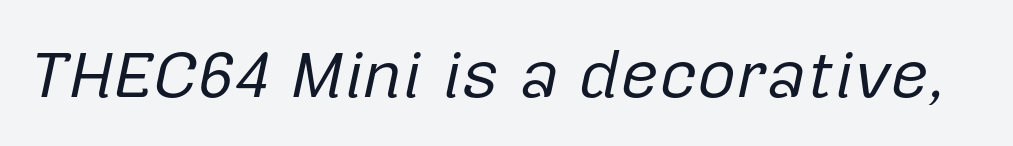
The image shows 67 px regular-weight type, italic (leaning right); set normal letter spacing, not underlined; low stroke contrast and a medium x-height.
